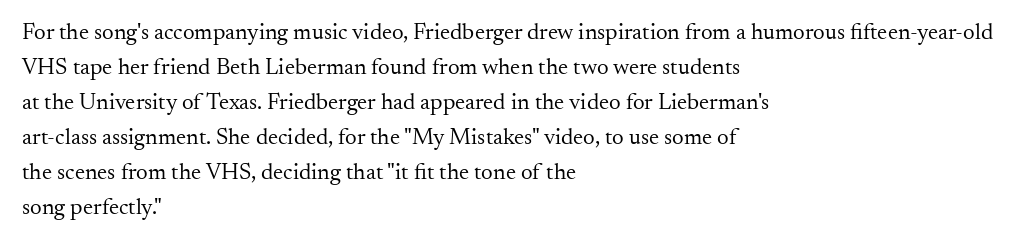
{"italic": "no", "bold": "no", "underline": "no", "align": "left", "line_spacing": "normal", "line_spacing_ratio": 1.52, "letter_spacing": "normal", "letter_spacing_em": 0.0, "glyph_px": 23}
